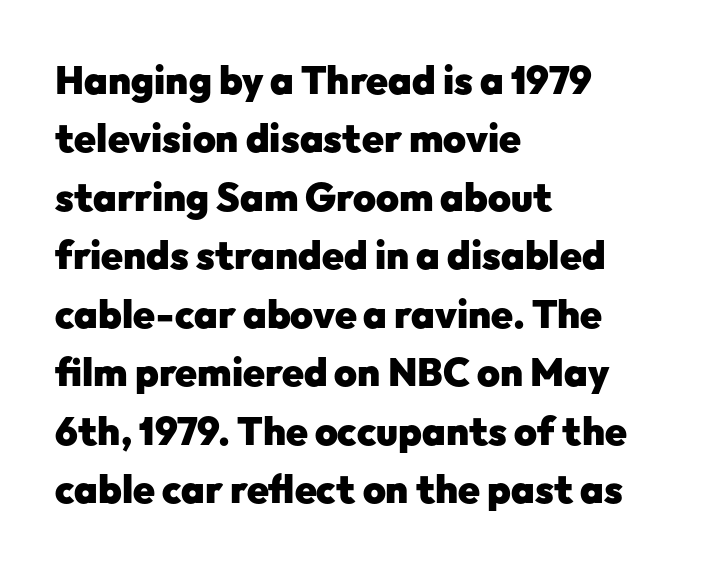
Q: Is the text bold? A: Yes.
Q: Is the text italic (slanted)? A: No, it is upright.
Q: Is the typeface a serif or a sans-serif typeface? A: Sans-serif.
Q: Is the text underlined? A: No.
Q: How is the paragraph aligned? A: Left-aligned.
Q: Is the spacing between letters normal or unusually wide? A: Normal.
Q: Is the spacing between lines tight, normal or loose? A: Normal.
Q: Width (condensed, normal, or wide)? A: Normal.
Q: Stroke contrast? A: Low.
Q: x-height? A: Medium.
Q: Monospaced? A: No.
